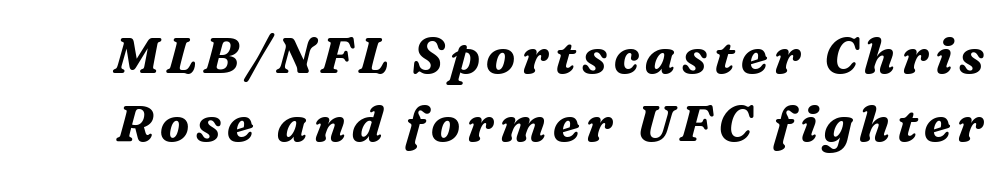
{"serif": "yes", "italic": "yes", "lean": "right", "slant_degrees": 16, "bold": "yes", "weight": "bold", "width": "normal", "stroke_contrast": "medium", "x_height": "medium", "monospaced": "no", "underline": "no", "line_spacing": "normal", "line_spacing_ratio": 1.37, "glyph_px": 50}
